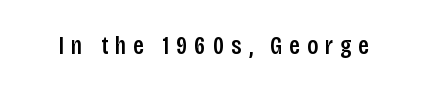
Posture: straight, roman, zero tilt. Letter spacing: wide. The rendering uses a semibold face; strokes are thickened but not to full bold. Bare-footed words on every line.
